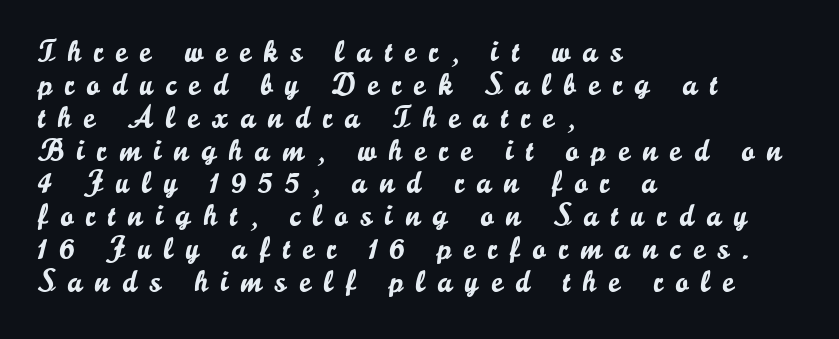
In terms of letterspacing, this is a distinctly airy, spread setting. If you drew a ruler down the left edge, every line would touch it. This sample has the flowing, uneven cadence of proportional lettering. The block of text is dense from top to bottom, with scant space between rows. These lines are composed in type without serifs.
